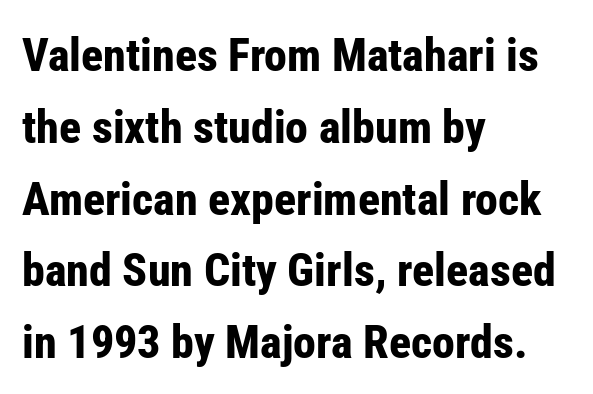
Q: Is the text bold? A: Yes.
Q: Is the text italic (slanted)? A: No, it is upright.
Q: Is the typeface a serif or a sans-serif typeface? A: Sans-serif.
Q: Is the text underlined? A: No.
Q: How is the paragraph aligned? A: Left-aligned.
Q: Is the spacing between letters normal or unusually wide? A: Normal.
Q: Is the spacing between lines tight, normal or loose? A: Normal.
Q: Width (condensed, normal, or wide)? A: Condensed.
Q: Stroke contrast? A: Low.
Q: x-height? A: Medium.
Q: Monospaced? A: No.
